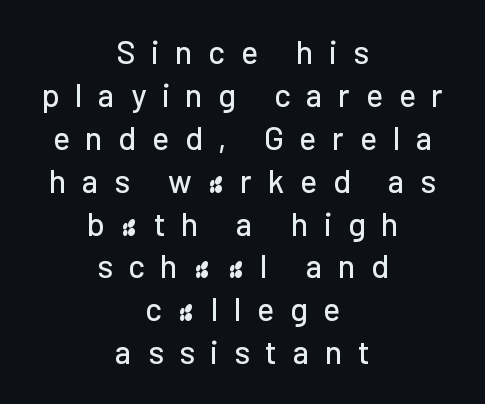
This sample keeps an unexceptional amount of space between lines. Leftover space on each line is divided equally before and after the words. Anything drawn beneath the words? Only blank space. Here the glyphs are tracked loosely, breaking word shapes into spaced letters. Quick note: not italic, upright. Is this a sans? Yes — the strokes have no serifs.
